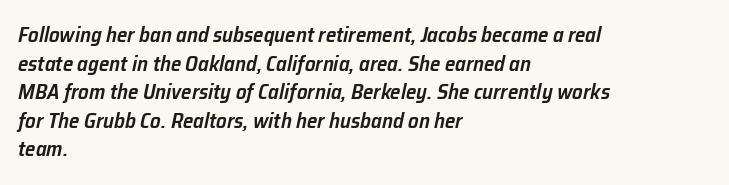
The image shows 21 px text type, italic (leaning right); set left-aligned, normal line spacing (1.36x), normal letter spacing, not underlined.
